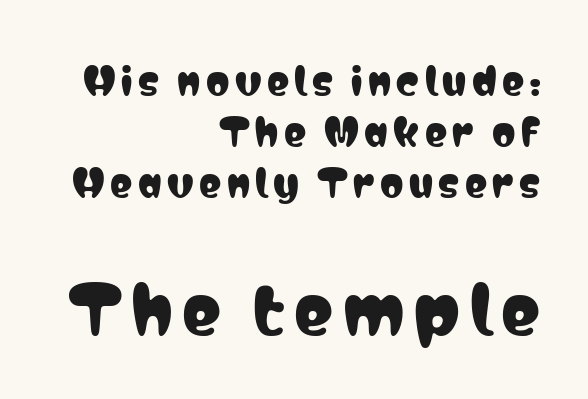
Q: Is the text italic (slanted)? A: No, it is upright.
Q: Is the typeface a serif or a sans-serif typeface? A: Sans-serif.
Q: Is the text underlined? A: No.
Q: How is the paragraph aligned? A: Right-aligned.
Q: Is the spacing between lines tight, normal or loose? A: Normal.
Q: Which block of text is set in a larger size, the first (top) or the second (bottom)? A: The second (bottom) one.
Q: Width (condensed, normal, or wide)? A: Condensed.
Q: Stroke contrast? A: Low.
Q: x-height? A: Medium.
Q: Monospaced? A: No.
